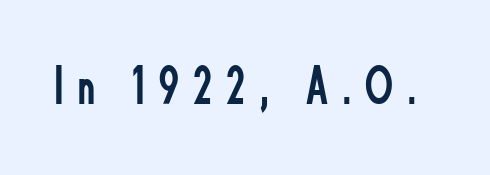
{"serif": "no", "italic": "no", "bold": "no", "weight": "regular", "width": "condensed", "stroke_contrast": "low", "x_height": "small", "monospaced": "no", "underline": "no", "letter_spacing": "wide", "letter_spacing_em": 0.27, "glyph_px": 55}
